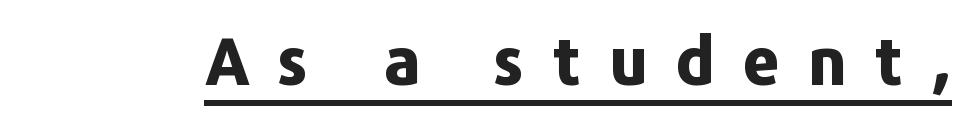
Notice how a bar underscores the lettering throughout. Nope, no serifs anywhere on these letters. The glyphs have the mass of a bold cut. The passage shown is typed in a proportional face where columns would drift. Designer's note — italics off, roman on. Each word looks stretched out because of the extra space between its letters.
